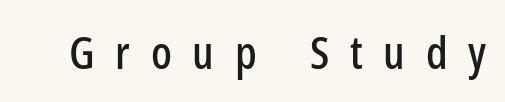
Varying glyph widths throughout — classic text-font behaviour. Posture: straight, roman, zero tilt. The font family rendered here belongs to the sans-serif group. The letters are spread apart with noticeably loose tracking. Descender tails drop into unmarked territory.
